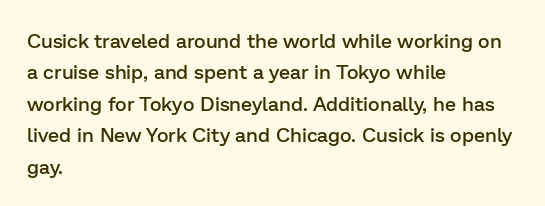
{"italic": "no", "bold": "semi", "underline": "no", "align": "left", "line_spacing": "normal", "line_spacing_ratio": 1.57, "letter_spacing": "normal", "letter_spacing_em": 0.0, "glyph_px": 20}
